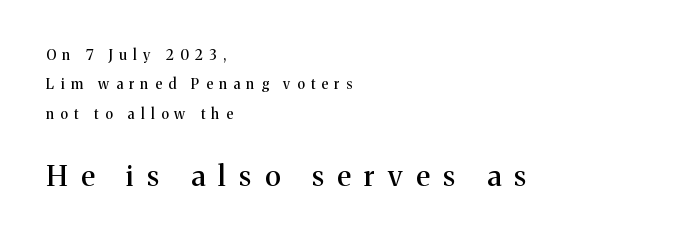
The type sits square on the baseline with zero lean. Proportional: the letters do not fall into vertical columns. These lines have a slow, spaced-out rhythm from letter to letter. The passage shown stacks its lines with a broad gap.
